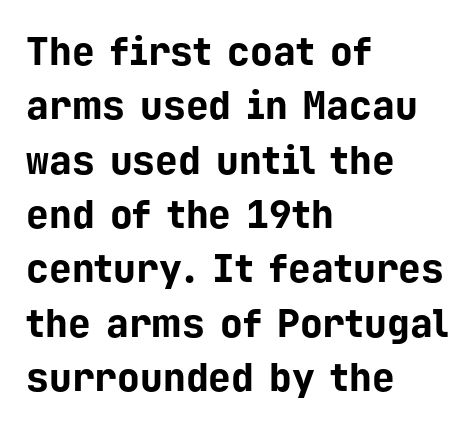
The image shows 38 px bold sans-serif type, upright, monospaced; set left-aligned, normal line spacing (1.43x), normal letter spacing, not underlined; low stroke contrast and a medium x-height.
